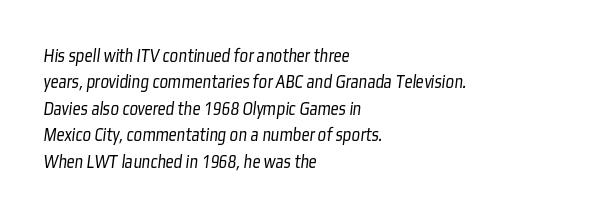
The image shows 20 px text type; set left-aligned, normal line spacing (1.32x), normal letter spacing, not underlined.
